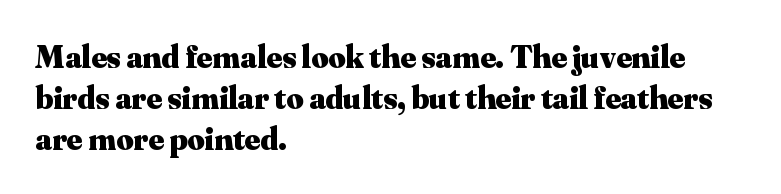
The image shows 33 px heavy serif type, upright; set left-aligned, line spacing 1.24x, normal letter spacing, not underlined; medium stroke contrast and a small x-height.
